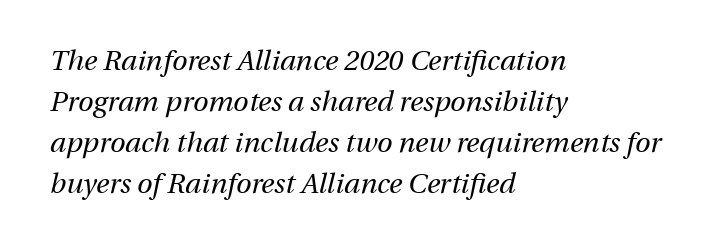
{"italic": "yes", "lean": "right", "slant_degrees": 13, "bold": "no", "weight": "regular", "width": "normal", "stroke_contrast": "medium", "x_height": "medium", "monospaced": "no", "underline": "no", "align": "left", "line_spacing": "normal", "line_spacing_ratio": 1.47, "letter_spacing": "normal", "letter_spacing_em": 0.0, "glyph_px": 28}
